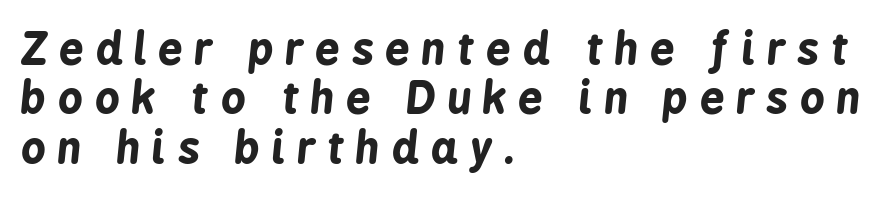
{"italic": "yes", "lean": "right", "slant_degrees": 6, "bold": "yes", "weight": "bold", "width": "condensed", "stroke_contrast": "low", "x_height": "medium", "monospaced": "no", "underline": "no", "align": "left", "line_spacing": "tight", "line_spacing_ratio": 1.15, "letter_spacing": "wide", "letter_spacing_em": 0.28, "glyph_px": 43}
